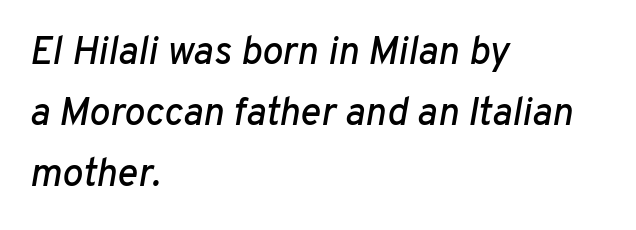
Students, note that the glyphs here touch the page at normal intervals. The designer left line spacing at the default. This rendering uses left alignment, leaving the right contour irregular. Descenders are the only things crossing below the line. The passage shown is typed in a proportional face where columns would drift. The typography opts for an oblique posture over an upright one.
